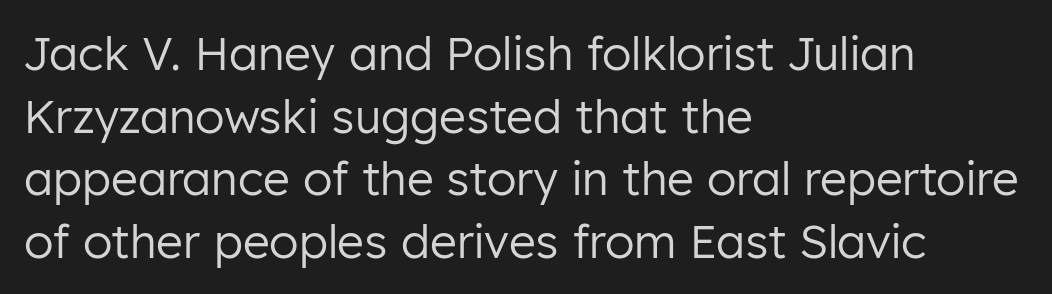
{"serif": "no", "italic": "no", "bold": "no", "weight": "regular", "width": "normal", "stroke_contrast": "low", "x_height": "medium", "monospaced": "no", "underline": "no", "align": "left", "line_spacing": "normal", "line_spacing_ratio": 1.36, "letter_spacing": "normal", "letter_spacing_em": 0.0, "glyph_px": 46}
